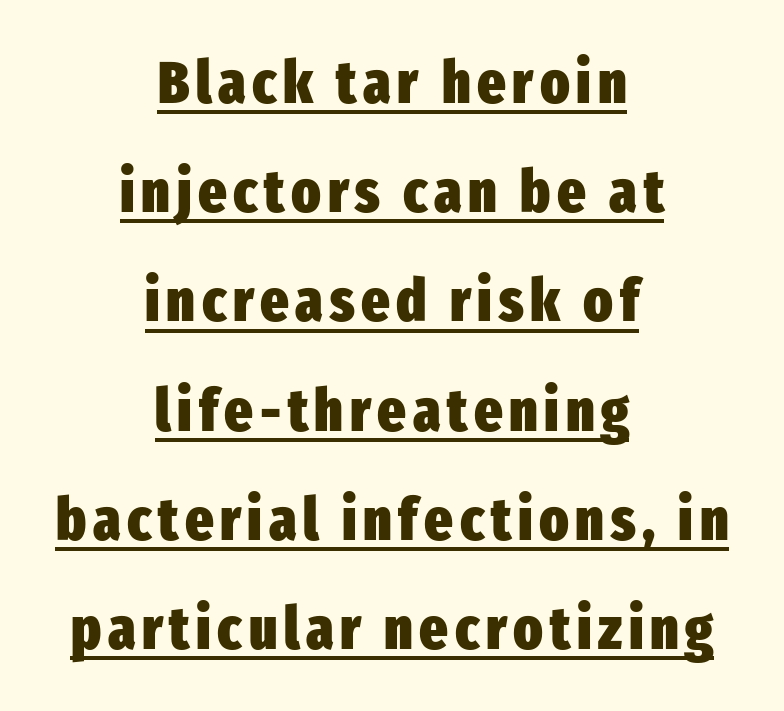
{"serif": "no", "italic": "no", "bold": "yes", "weight": "heavy", "width": "condensed", "stroke_contrast": "low", "x_height": "medium", "monospaced": "no", "underline": "yes", "align": "center", "line_spacing_ratio": 1.82, "glyph_px": 60}
